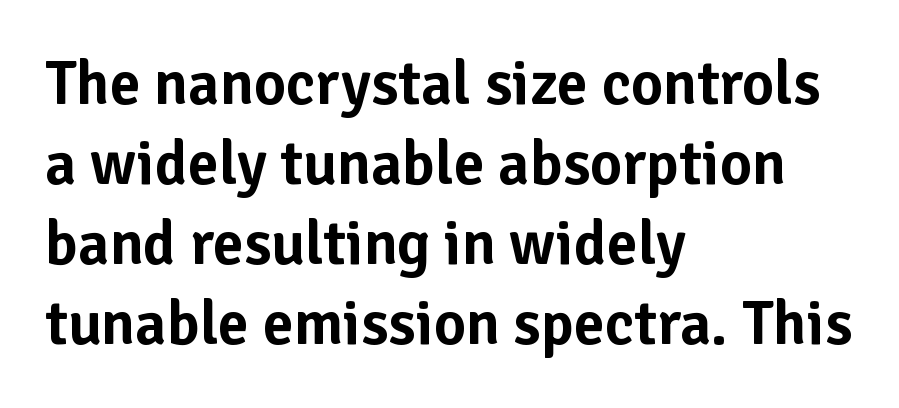
Q: Is the text italic (slanted)? A: No, it is upright.
Q: Is the typeface a serif or a sans-serif typeface? A: Sans-serif.
Q: Is the text underlined? A: No.
Q: How is the paragraph aligned? A: Left-aligned.
Q: Is the spacing between letters normal or unusually wide? A: Normal.
Q: Is the spacing between lines tight, normal or loose? A: Normal.
Q: Width (condensed, normal, or wide)? A: Normal.
Q: Stroke contrast? A: Low.
Q: x-height? A: Medium.
Q: Monospaced? A: No.
